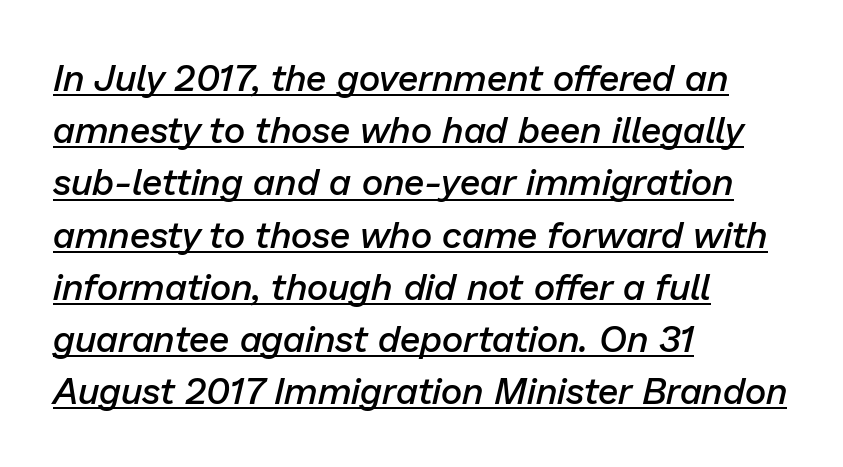
Looks like regular typesetting: each glyph gets only the width it needs. Layout note: lines flush left. Vertical spacing — default. The rendering applies a slant to the glyphs. Stroke thickness is moderately raised; the sample reads as semibold.
